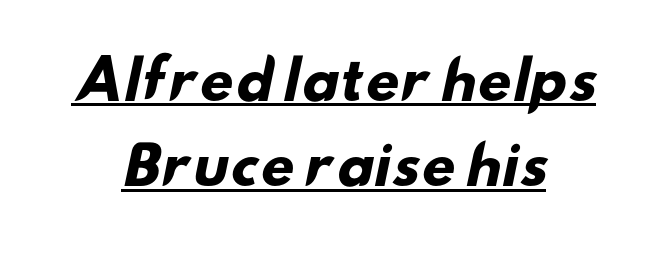
Students, observe the line beneath the letters — that is underlining. I'd describe the lettering as bold — thick and assertive. Is this a fixed-width face? No — the glyphs have proportional, varying widths. Look at the bottom of the vertical strokes: they stop flat, with no serifs. Students, note that the glyphs here touch the page at normal intervals. Line spacing here is normal.
